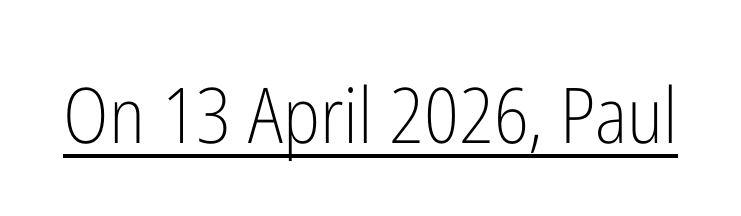
{"serif": "no", "italic": "no", "bold": "no", "weight": "light", "width": "condensed", "stroke_contrast": "low", "x_height": "medium", "monospaced": "no", "underline": "yes", "letter_spacing": "normal", "letter_spacing_em": 0.0, "glyph_px": 77}
